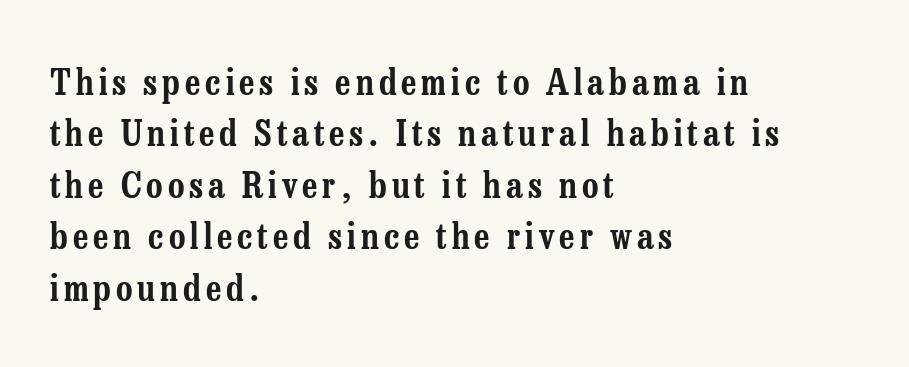
The image shows 36 px condensed serif type, upright; set left-aligned, normal line spacing (1.43x), not underlined; low stroke contrast and a medium x-height.
